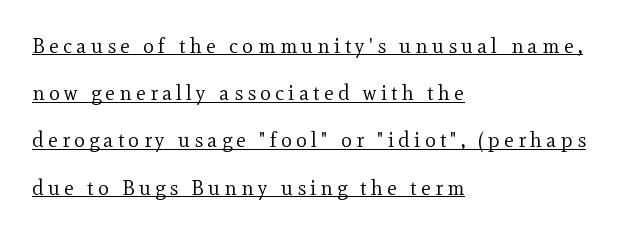
Weight class: somewhere from thin through regular. Does the leading feel generous? Absolutely, it's lavish. The text block is weighted toward the left margin, trailing off unevenly rightward. Here the glyphs are tracked loosely, breaking word shapes into spaced letters.
